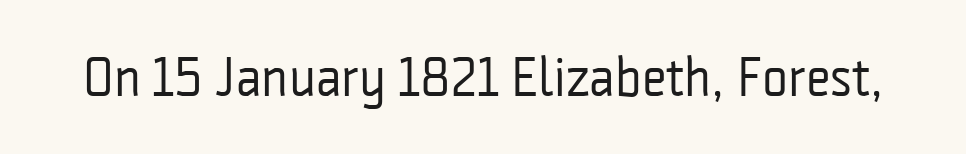
{"serif": "no", "italic": "no", "bold": "no", "weight": "regular", "width": "condensed", "stroke_contrast": "low", "x_height": "medium", "monospaced": "no", "underline": "no", "letter_spacing": "normal", "letter_spacing_em": 0.0, "glyph_px": 55}
